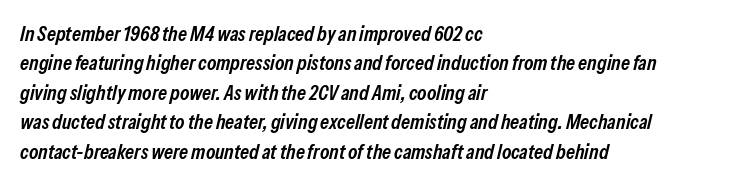
{"italic": "yes", "lean": "right", "slant_degrees": 13, "bold": "semi", "underline": "no", "align": "left", "line_spacing": "normal", "line_spacing_ratio": 1.4, "letter_spacing": "normal", "letter_spacing_em": 0.0, "glyph_px": 21}
